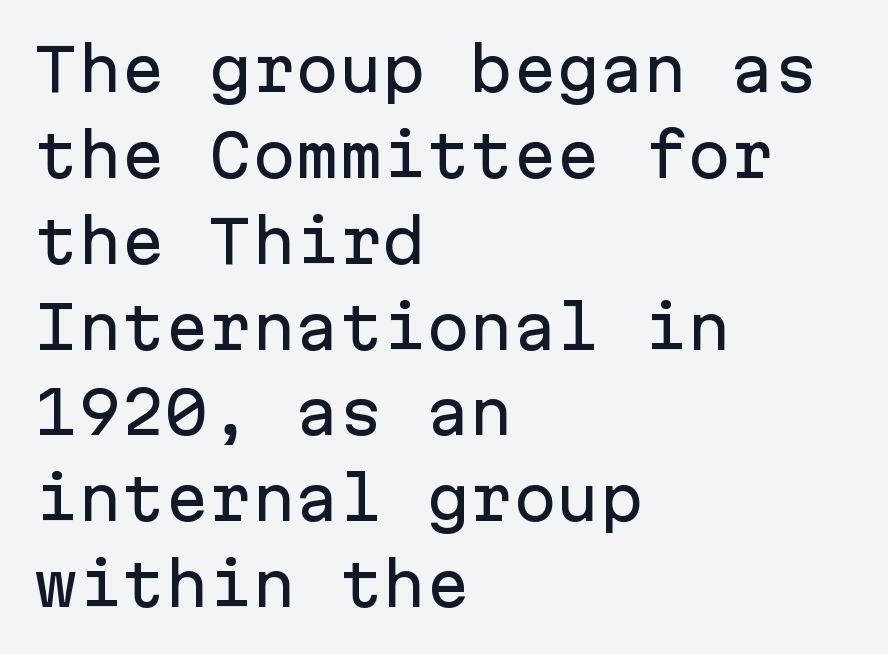
{"serif": "no", "italic": "no", "width": "normal", "stroke_contrast": "low", "x_height": "medium", "monospaced": "yes", "underline": "no", "align": "left", "line_spacing": "normal", "line_spacing_ratio": 1.48, "letter_spacing": "normal", "letter_spacing_em": 0.0, "glyph_px": 58}
